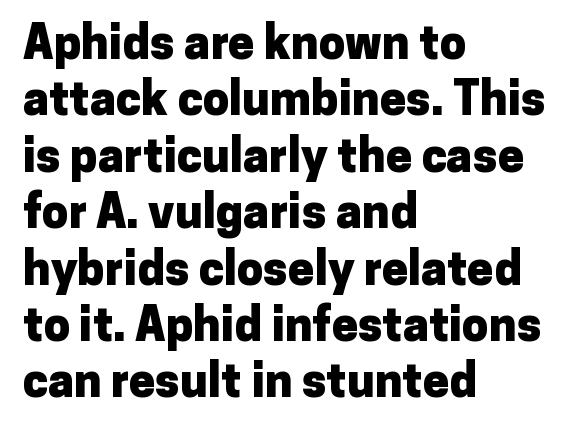
The sample has been set heavy, in full bold. Note the varied advance widths — an 'i' is clearly narrower than an 'm'. The lettering holds an erect, upright posture throughout. Only glyphs here, with clear space below each row. Compared with typical body copy, the letter spacing here is the same.
